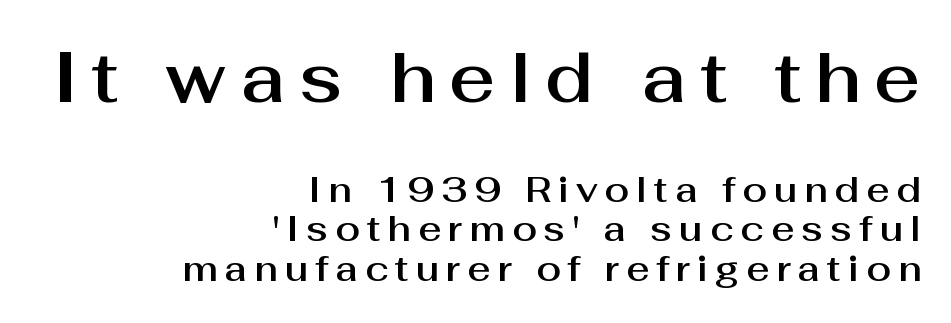
Q: Is the text italic (slanted)? A: No, it is upright.
Q: Is the typeface a serif or a sans-serif typeface? A: Sans-serif.
Q: Is the text underlined? A: No.
Q: How is the paragraph aligned? A: Right-aligned.
Q: Is the spacing between lines tight, normal or loose? A: Tight.
Q: Which block of text is set in a larger size, the first (top) or the second (bottom)? A: The first (top) one.
Q: Width (condensed, normal, or wide)? A: Normal.
Q: Stroke contrast? A: Medium.
Q: x-height? A: Medium.
Q: Monospaced? A: No.
